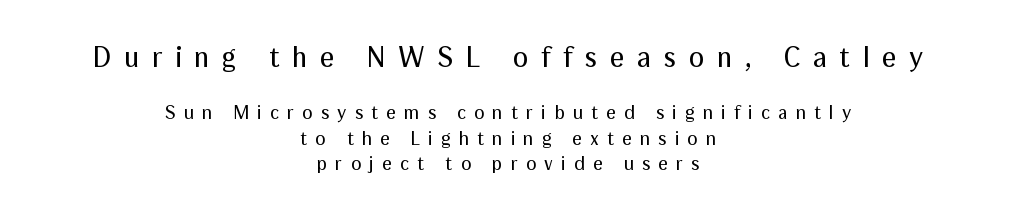
Q: Is the text bold? A: No.
Q: Is the text italic (slanted)? A: No, it is upright.
Q: Is the typeface a serif or a sans-serif typeface? A: Sans-serif.
Q: Is the text underlined? A: No.
Q: How is the paragraph aligned? A: Centered.
Q: Is the spacing between letters normal or unusually wide? A: Unusually wide.
Q: Is the spacing between lines tight, normal or loose? A: Normal.
Q: Which block of text is set in a larger size, the first (top) or the second (bottom)? A: The first (top) one.
Q: Width (condensed, normal, or wide)? A: Normal.
Q: Stroke contrast? A: Medium.
Q: x-height? A: Medium.
Q: Monospaced? A: No.
